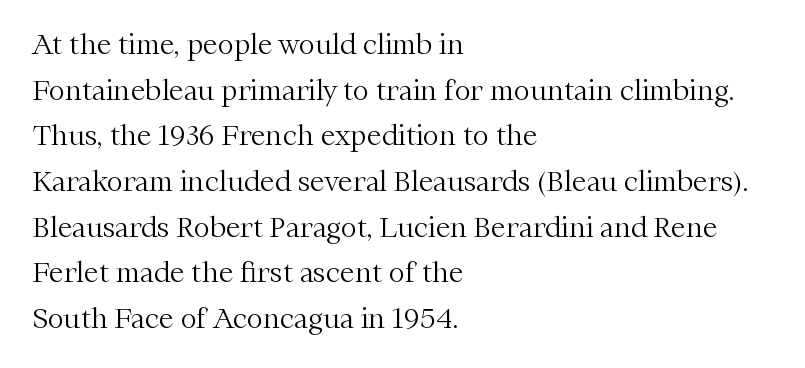
{"italic": "no", "bold": "no", "underline": "no", "align": "left", "line_spacing": "normal", "line_spacing_ratio": 1.69, "letter_spacing": "normal", "letter_spacing_em": 0.0, "glyph_px": 27}
